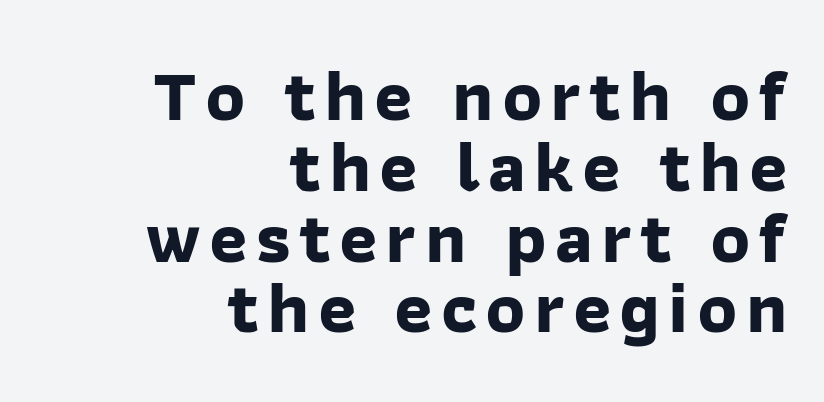
Q: Is the text bold? A: Yes.
Q: Is the typeface a serif or a sans-serif typeface? A: Sans-serif.
Q: Is the text underlined? A: No.
Q: How is the paragraph aligned? A: Right-aligned.
Q: Is the spacing between lines tight, normal or loose? A: Tight.
Q: Width (condensed, normal, or wide)? A: Normal.
Q: Stroke contrast? A: Low.
Q: x-height? A: Medium.
Q: Monospaced? A: No.
